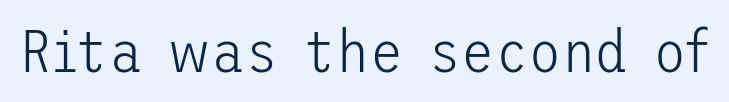
The image shows 61 px light sans-serif type, upright; set normal letter spacing, not underlined; low stroke contrast and a medium x-height.
